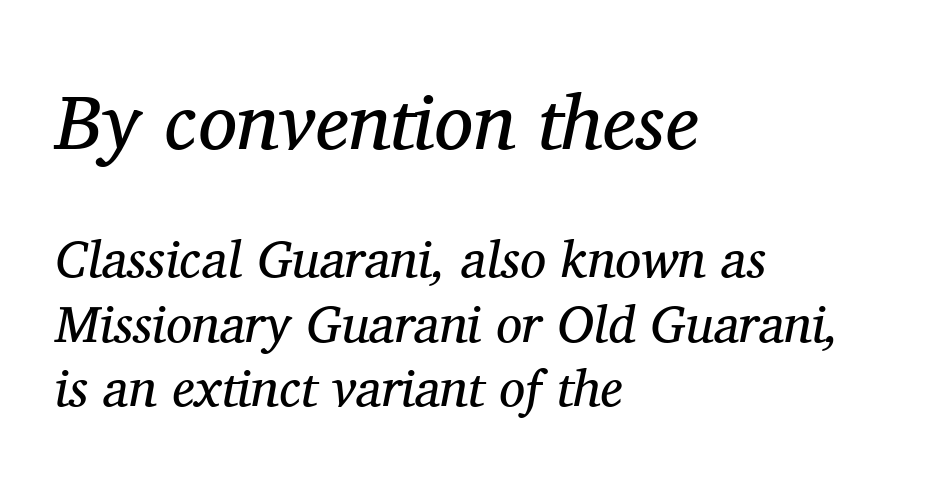
{"serif": "yes", "italic": "yes", "lean": "right", "slant_degrees": 11, "bold": "no", "weight": "regular", "width": "normal", "stroke_contrast": "medium", "x_height": "medium", "monospaced": "no", "underline": "no", "align": "left", "line_spacing_ratio": 1.24, "letter_spacing": "normal", "letter_spacing_em": 0.0, "larger_block": "first", "size_ratio": 1.5, "glyph_px": 78}
